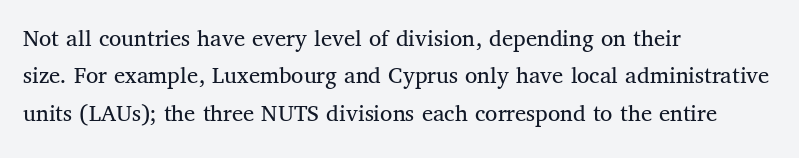
In CSS terms this would be text-align: left. Descenders are the only things crossing below the line. One glance says typical: line gaps are just what's usual. This is the regular roman posture of the typeface.
